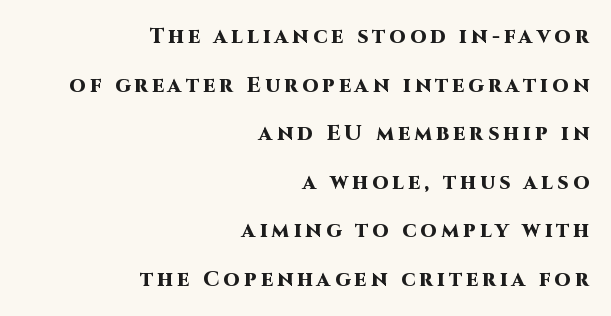
Q: Is the text bold? A: Yes.
Q: Is the text italic (slanted)? A: No, it is upright.
Q: Is the text underlined? A: No.
Q: How is the paragraph aligned? A: Right-aligned.
Q: Is the spacing between letters normal or unusually wide? A: Unusually wide.
Q: Is the spacing between lines tight, normal or loose? A: Loose.
